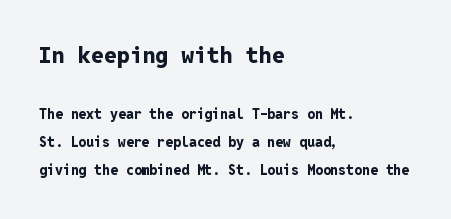
The image shows 23 px bold type, upright; set left-aligned, loose line spacing (2.01x), normal letter spacing, not underlined; the first (top) block is 1.64x larger.
